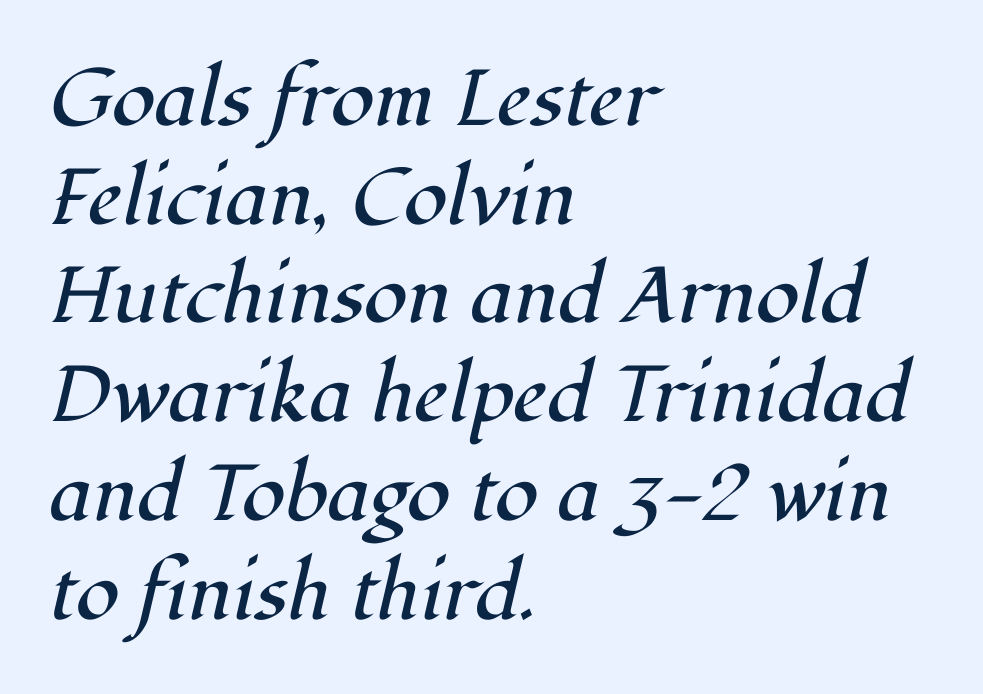
{"serif": "yes", "italic": "yes", "lean": "right", "slant_degrees": 12, "bold": "no", "weight": "regular", "width": "normal", "stroke_contrast": "high", "x_height": "medium", "monospaced": "no", "underline": "no", "align": "left", "line_spacing": "normal", "line_spacing_ratio": 1.25, "letter_spacing": "normal", "letter_spacing_em": 0.0, "glyph_px": 79}
